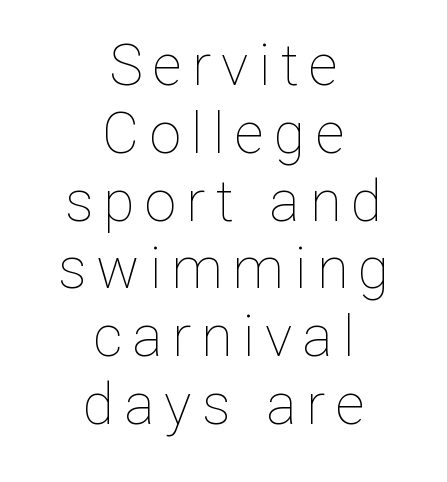
Q: Is the text bold? A: No.
Q: Is the text italic (slanted)? A: No, it is upright.
Q: Is the text underlined? A: No.
Q: How is the paragraph aligned? A: Centered.
Q: Width (condensed, normal, or wide)? A: Normal.
Q: Stroke contrast? A: Low.
Q: x-height? A: Medium.
Q: Monospaced? A: No.
